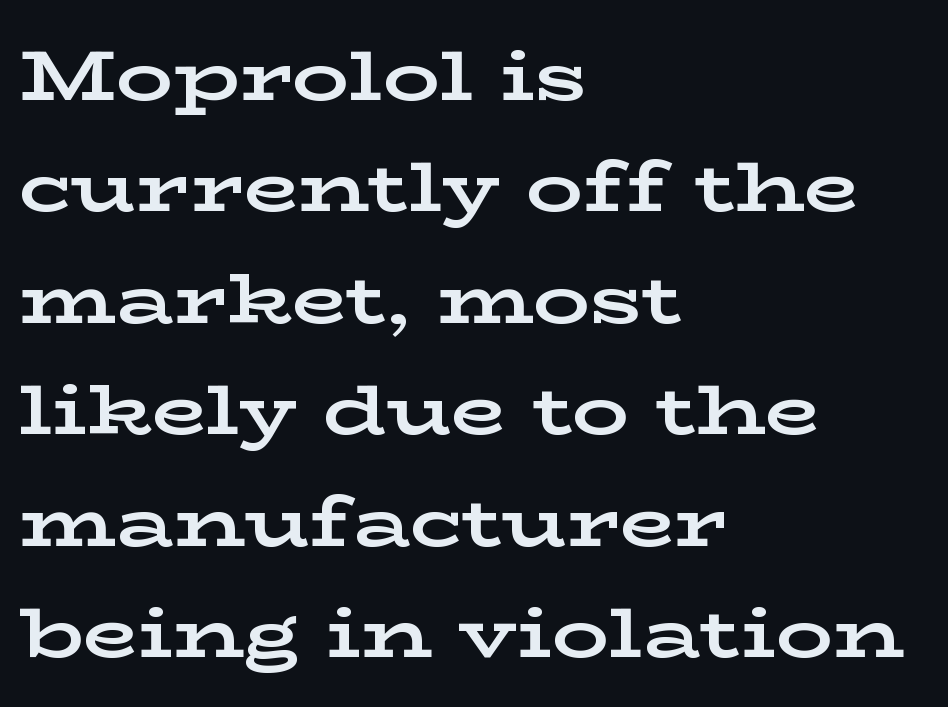
Classification — serif. Leftover space on each line is placed entirely after the last word. The space directly below the letters is spotless. Character widths vary here, with narrow letters taking less room than wide ones. Whoever set this chose a conventional vertical rhythm. Look at the stroke-to-counter ratio: heavy, a bold.
